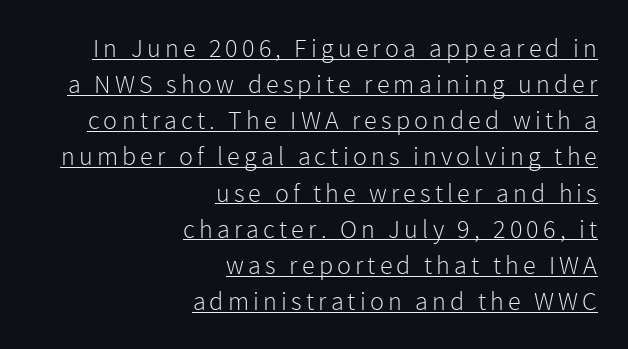
Q: Is the text bold? A: No.
Q: Is the text italic (slanted)? A: No, it is upright.
Q: Is the text underlined? A: Yes.
Q: How is the paragraph aligned? A: Right-aligned.
Q: Is the spacing between lines tight, normal or loose? A: Normal.
